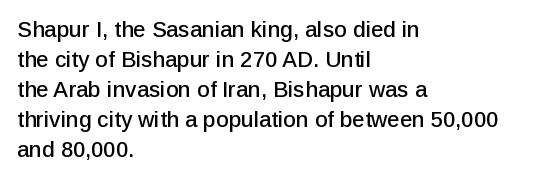
Decoration check: the copy has no underline. A roman cut, with each character standing at attention. The line-height multiplier appears to be the usual default. In CSS terms this would be text-align: left. Words appear dense and cohesive because spacing is normal.
